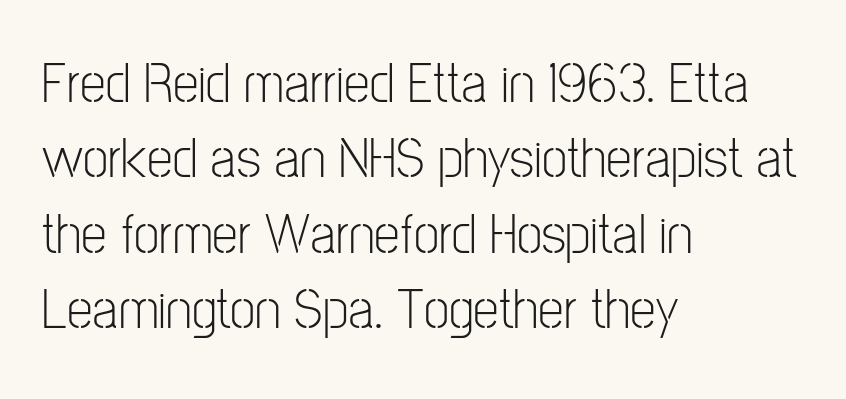
Leading matches the norm, producing a regular column. Caption: multi-line text, flush left, ragged right. The passage shown is typed in a proportional face where columns would drift. The line texture is even and compact thanks to regular tracking. Check under the words: just untouched page.
